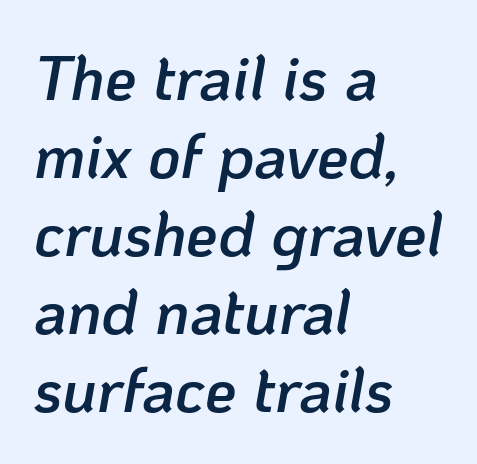
Proportional: the letters do not fall into vertical columns. Decoration check: the copy has no underline. Each glyph is drawn with semibold strokes, heavier than normal yet not fully bold. The horizontal fit of the characters is conventional and even. Casual observation: everything's shoved over to the left. Compared with ordinary roman type, these characters are visibly tilted.
